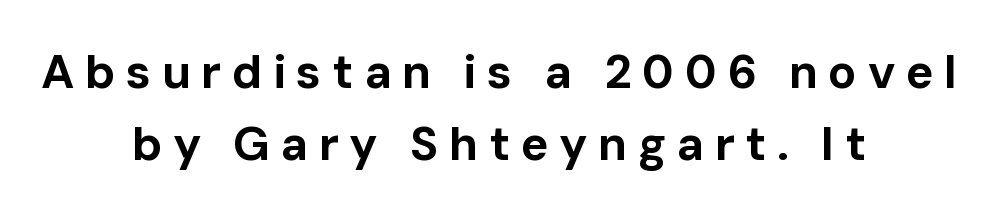
{"serif": "no", "italic": "no", "bold": "yes", "weight": "bold", "width": "normal", "stroke_contrast": "low", "x_height": "medium", "monospaced": "no", "underline": "no", "align": "center", "line_spacing": "normal", "line_spacing_ratio": 1.54, "letter_spacing": "wide", "letter_spacing_em": 0.22, "glyph_px": 47}
